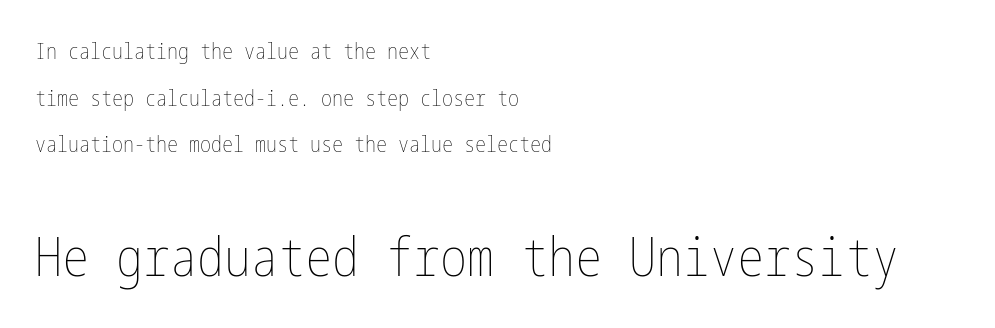
The image shows 54 px thin, condensed type, upright; set left-aligned, loose line spacing (2.12x), normal letter spacing, not underlined; the second (bottom) block is 2.45x larger; low stroke contrast and a medium x-height.
